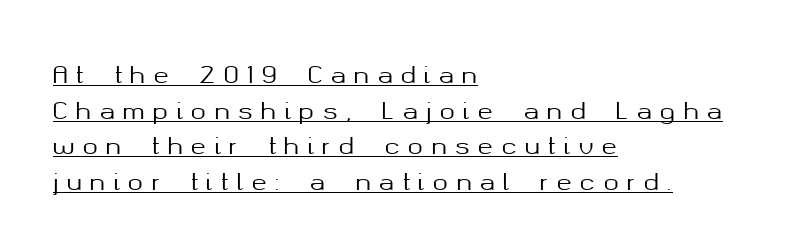
The image shows 23 px text type, upright; set left-aligned, normal line spacing (1.55x), unusually wide letter spacing (+0.35 em), underlined.
